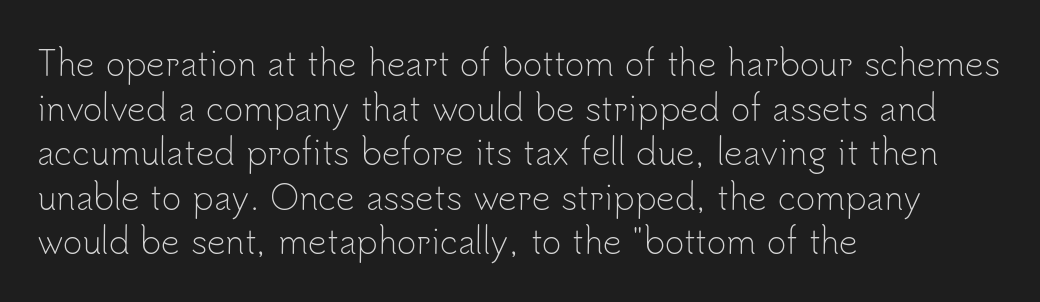
{"serif": "no", "italic": "no", "bold": "no", "weight": "light", "width": "normal", "stroke_contrast": "low", "x_height": "small", "monospaced": "no", "underline": "no", "align": "left", "line_spacing": "normal", "line_spacing_ratio": 1.35, "letter_spacing": "normal", "letter_spacing_em": 0.0, "glyph_px": 33}
